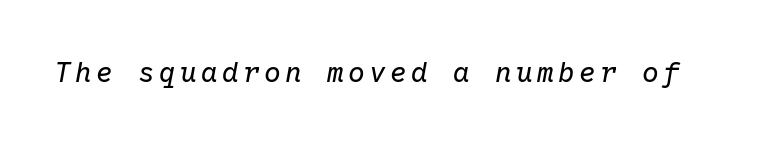
The image shows 28 px regular-weight type, italic (leaning right), monospaced; set not underlined; low stroke contrast and a medium x-height.
